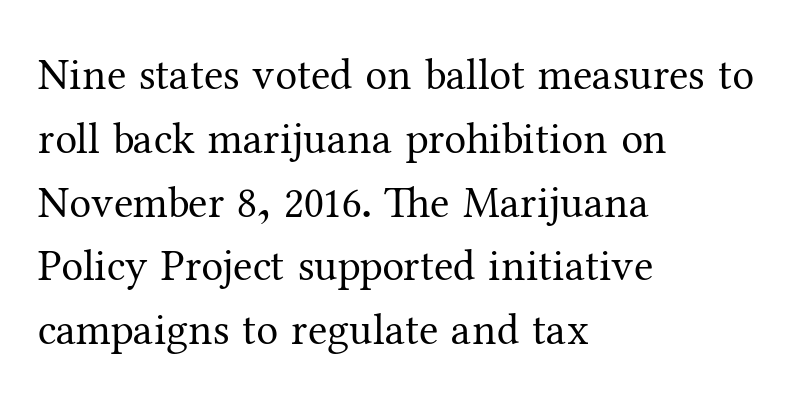
{"serif": "yes", "italic": "no", "bold": "no", "weight": "regular", "width": "normal", "stroke_contrast": "medium", "x_height": "medium", "monospaced": "no", "underline": "no", "align": "left", "line_spacing": "normal", "line_spacing_ratio": 1.45, "letter_spacing": "normal", "letter_spacing_em": 0.0, "glyph_px": 44}
